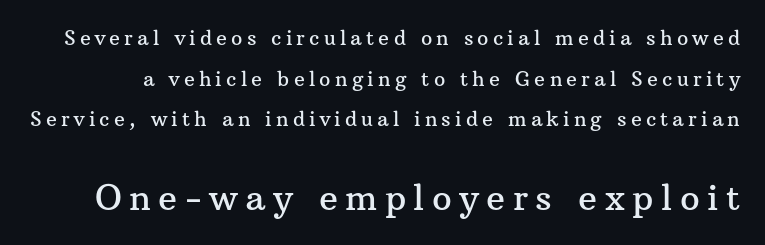
The block of text is sparse from top to bottom, with ample space between rows. Nobody drew a line under any word here. Rendered with straight, roman letterforms. These lines are rendered in a variable-pitch font. The block sitting lower on the canvas is the one with enlarged characters.
